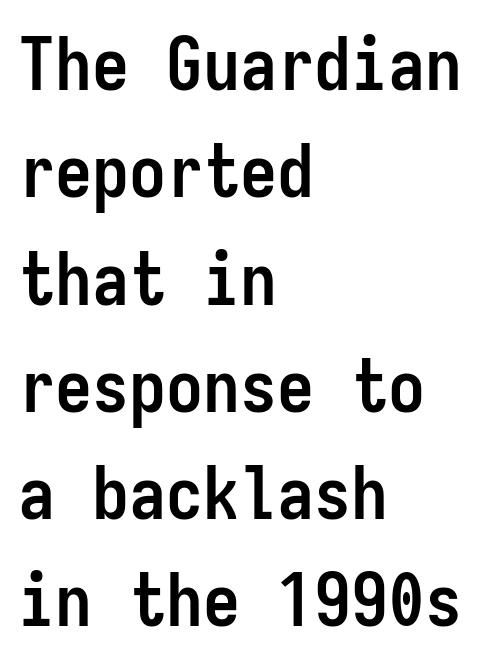
Q: Is the text bold? A: Yes.
Q: Is the text italic (slanted)? A: No, it is upright.
Q: Is the typeface a serif or a sans-serif typeface? A: Sans-serif.
Q: Is the text underlined? A: No.
Q: How is the paragraph aligned? A: Left-aligned.
Q: Is the spacing between letters normal or unusually wide? A: Normal.
Q: Is the spacing between lines tight, normal or loose? A: Normal.
Q: Width (condensed, normal, or wide)? A: Condensed.
Q: Stroke contrast? A: Low.
Q: x-height? A: Medium.
Q: Monospaced? A: Yes.
